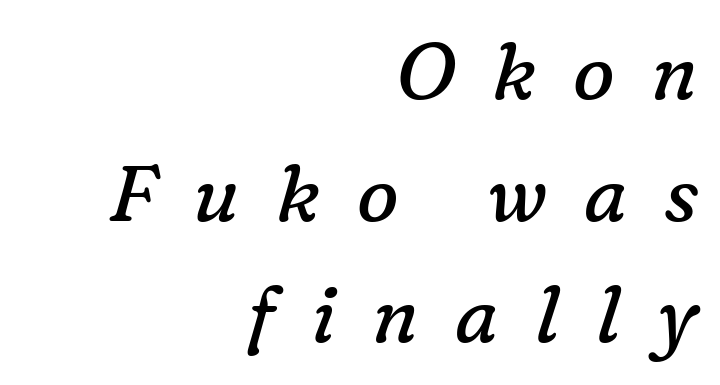
Q: Is the text bold? A: No.
Q: Is the text italic (slanted)? A: Yes, it leans right by about 16 degrees.
Q: Is the typeface a serif or a sans-serif typeface? A: Serif.
Q: Is the text underlined? A: No.
Q: How is the paragraph aligned? A: Right-aligned.
Q: Is the spacing between letters normal or unusually wide? A: Unusually wide.
Q: Is the spacing between lines tight, normal or loose? A: Normal.
Q: Width (condensed, normal, or wide)? A: Normal.
Q: Stroke contrast? A: Low.
Q: x-height? A: Medium.
Q: Monospaced? A: No.
